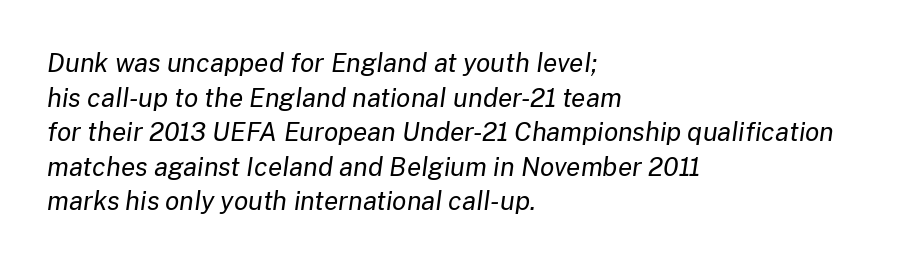
The image shows 26 px text type, italic (leaning right); set left-aligned, normal line spacing (1.33x), normal letter spacing, not underlined.
